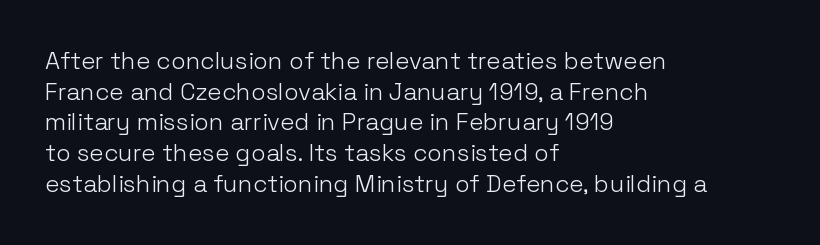
Q: Is the text bold? A: No.
Q: Is the text italic (slanted)? A: No, it is upright.
Q: Is the text underlined? A: No.
Q: How is the paragraph aligned? A: Left-aligned.
Q: Is the spacing between letters normal or unusually wide? A: Normal.
Q: Is the spacing between lines tight, normal or loose? A: Normal.
